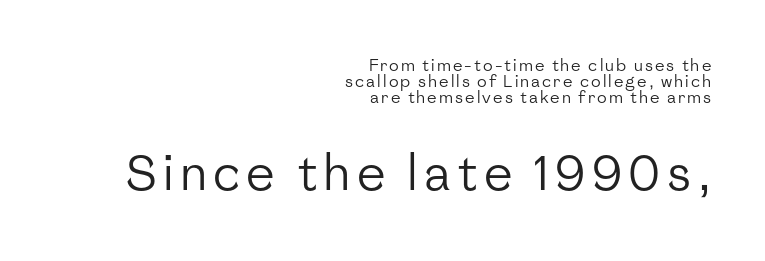
The image shows 48 px regular-weight sans-serif type, upright; set right-aligned, tight line spacing (1.0x), not underlined; the second (bottom) block is 3.0x larger; low stroke contrast and a medium x-height.
